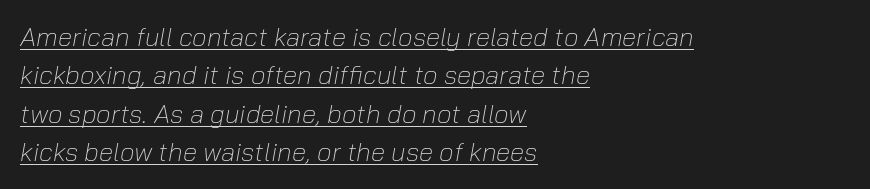
{"italic": "yes", "lean": "right", "slant_degrees": 10, "bold": "no", "underline": "yes", "align": "left", "line_spacing": "normal", "line_spacing_ratio": 1.48, "letter_spacing": "normal", "letter_spacing_em": 0.0, "glyph_px": 26}
